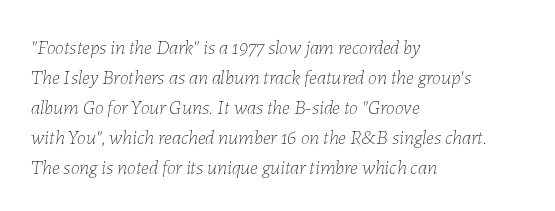
The image shows 20 px text type, italic (leaning right); set left-aligned, normal line spacing (1.5x), normal letter spacing, not underlined.
